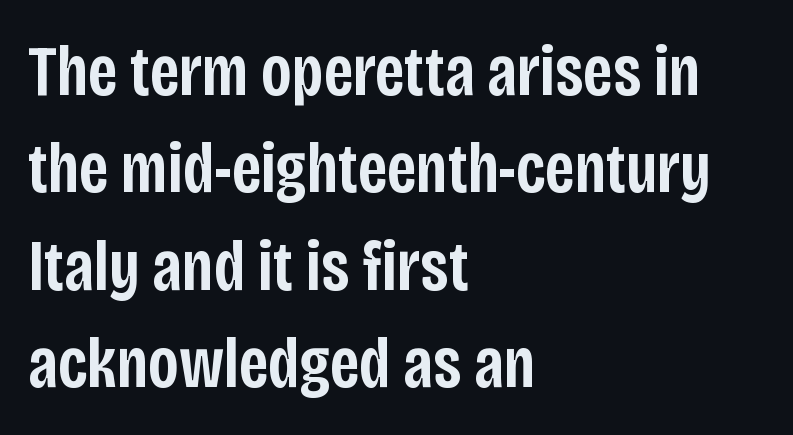
Q: Is the text bold? A: Semi-bold.
Q: Is the text italic (slanted)? A: No, it is upright.
Q: Is the typeface a serif or a sans-serif typeface? A: Sans-serif.
Q: Is the text underlined? A: No.
Q: How is the paragraph aligned? A: Left-aligned.
Q: Is the spacing between letters normal or unusually wide? A: Normal.
Q: Is the spacing between lines tight, normal or loose? A: Normal.
Q: Width (condensed, normal, or wide)? A: Condensed.
Q: Stroke contrast? A: Low.
Q: x-height? A: Large.
Q: Monospaced? A: No.
